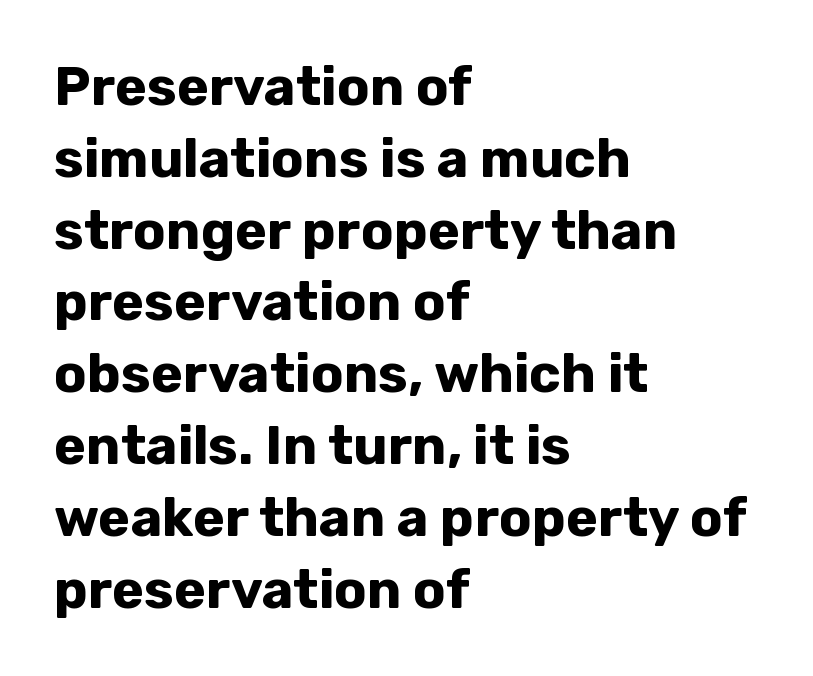
The image shows 54 px bold sans-serif type, upright; set left-aligned, normal line spacing (1.33x), normal letter spacing, not underlined; low stroke contrast and a medium x-height.
